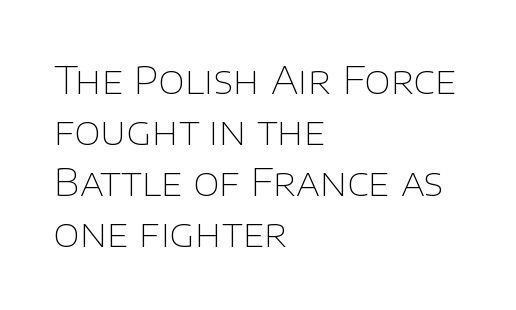
{"serif": "no", "italic": "no", "bold": "no", "weight": "thin", "width": "normal", "stroke_contrast": "low", "x_height": "large", "monospaced": "no", "underline": "no", "align": "left", "line_spacing": "normal", "line_spacing_ratio": 1.34, "letter_spacing": "normal", "letter_spacing_em": 0.0, "glyph_px": 38}
